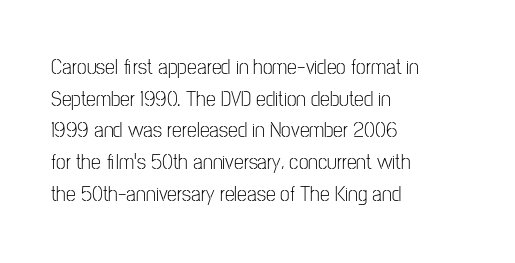
{"italic": "no", "bold": "no", "underline": "no", "align": "left", "line_spacing": "normal", "line_spacing_ratio": 1.44, "letter_spacing": "normal", "letter_spacing_em": 0.0, "glyph_px": 22}
